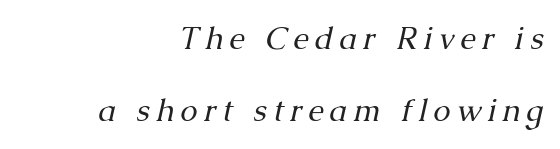
Spacing between characters has been opened up far beyond the box default. The typography opts for an oblique posture over an upright one. Regarding leading, the lines here are spaced well apart. Regarding serifs, this sample has them. The face used here is proportionally spaced, like ordinary book or web type.
